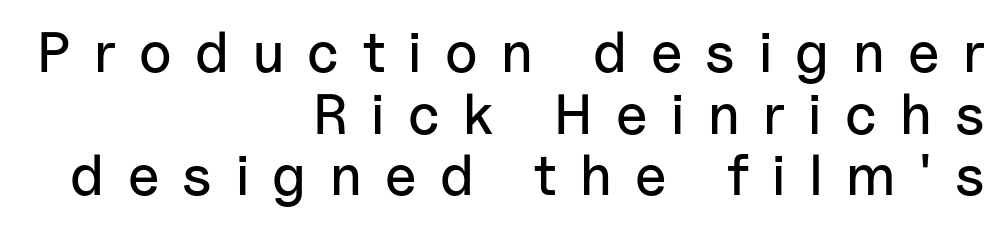
The face used here is proportionally spaced, like ordinary book or web type. Compared with a flush-left layout, this one pins lines to the opposite, right side. The face used here is a sans, in the tradition of grotesques and geometrics. This is roman type, the default non-slanted kind. The passage shown has open, widely tracked lettering throughout. The leading is snug, giving the passage a crowded texture.
